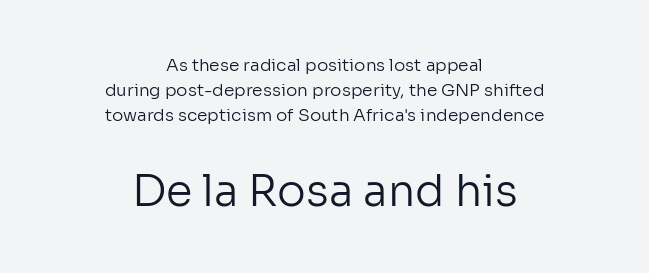
{"serif": "no", "italic": "no", "bold": "no", "weight": "regular", "width": "normal", "stroke_contrast": "low", "x_height": "medium", "monospaced": "no", "underline": "no", "align": "center", "line_spacing": "normal", "line_spacing_ratio": 1.48, "letter_spacing": "normal", "letter_spacing_em": 0.0, "larger_block": "second", "size_ratio": 2.53, "glyph_px": 43}
